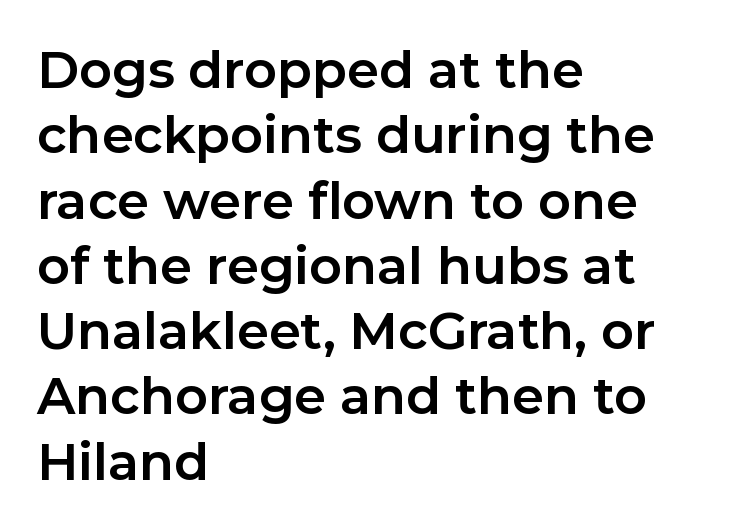
Q: Is the text bold? A: Yes.
Q: Is the text italic (slanted)? A: No, it is upright.
Q: Is the typeface a serif or a sans-serif typeface? A: Sans-serif.
Q: Is the text underlined? A: No.
Q: How is the paragraph aligned? A: Left-aligned.
Q: Is the spacing between letters normal or unusually wide? A: Normal.
Q: Is the spacing between lines tight, normal or loose? A: Normal.
Q: Width (condensed, normal, or wide)? A: Normal.
Q: Stroke contrast? A: Low.
Q: x-height? A: Medium.
Q: Monospaced? A: No.
